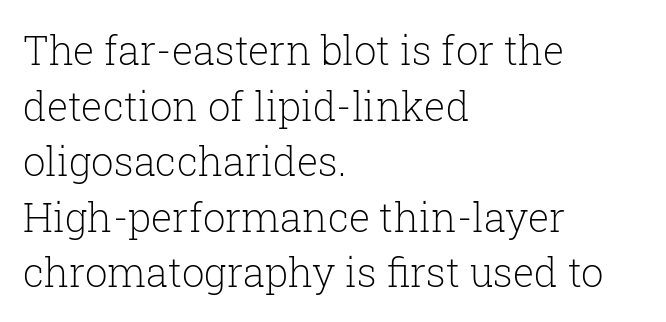
Do the characters align in a grid? No, the font is proportional. Posture: vertical. The foot of each line stays bare and open. Does the copy run flush right? No — it runs flush left. This is not heavy type; no bold has been used. How would I describe the line gaps? Plain and ordinary.
